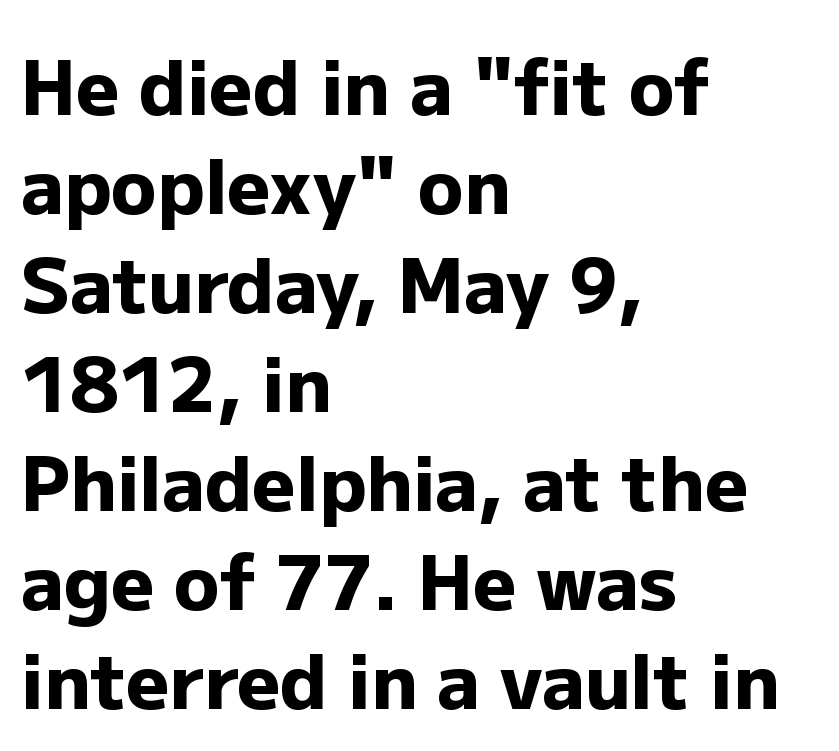
{"serif": "no", "italic": "no", "bold": "yes", "weight": "heavy", "width": "normal", "stroke_contrast": "low", "x_height": "medium", "monospaced": "no", "underline": "no", "align": "left", "line_spacing": "normal", "line_spacing_ratio": 1.32, "letter_spacing": "normal", "letter_spacing_em": 0.0, "glyph_px": 75}
